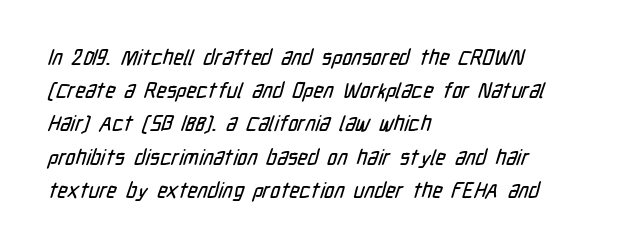
The image shows 21 px text type; set left-aligned, normal line spacing (1.58x), normal letter spacing, not underlined.
